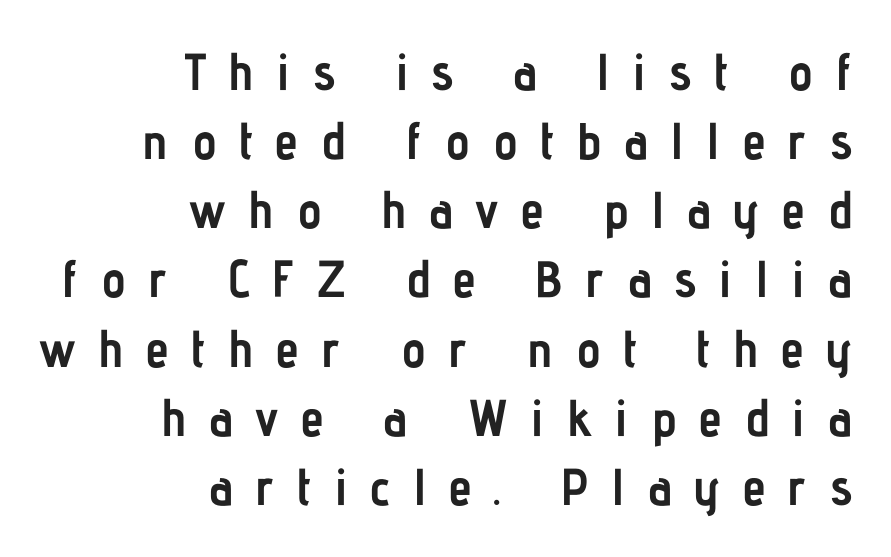
Q: Is the text bold? A: Yes.
Q: Is the text italic (slanted)? A: No, it is upright.
Q: Is the typeface a serif or a sans-serif typeface? A: Sans-serif.
Q: Is the text underlined? A: No.
Q: How is the paragraph aligned? A: Right-aligned.
Q: Is the spacing between letters normal or unusually wide? A: Unusually wide.
Q: Is the spacing between lines tight, normal or loose? A: Normal.
Q: Width (condensed, normal, or wide)? A: Condensed.
Q: Stroke contrast? A: Low.
Q: x-height? A: Medium.
Q: Monospaced? A: No.
